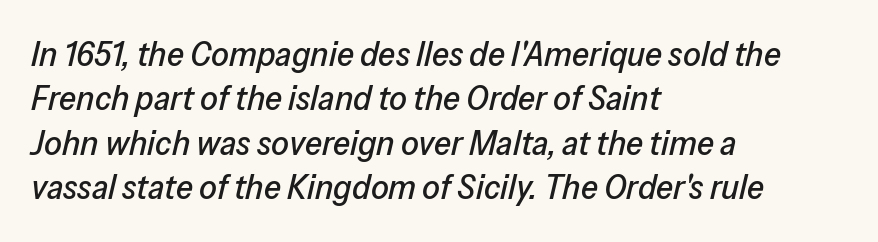
{"italic": "yes", "lean": "right", "slant_degrees": 13, "width": "normal", "stroke_contrast": "low", "x_height": "medium", "monospaced": "no", "underline": "no", "align": "left", "line_spacing": "normal", "line_spacing_ratio": 1.27, "letter_spacing": "normal", "letter_spacing_em": 0.0, "glyph_px": 35}
